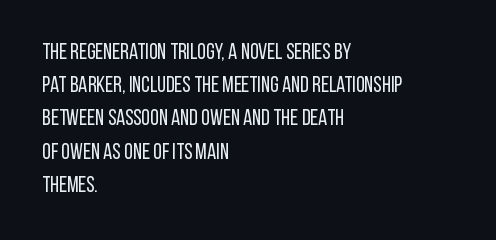
{"italic": "no", "bold": "no", "underline": "no", "align": "left", "line_spacing": "normal", "line_spacing_ratio": 1.51, "letter_spacing": "normal", "letter_spacing_em": 0.0, "glyph_px": 22}
